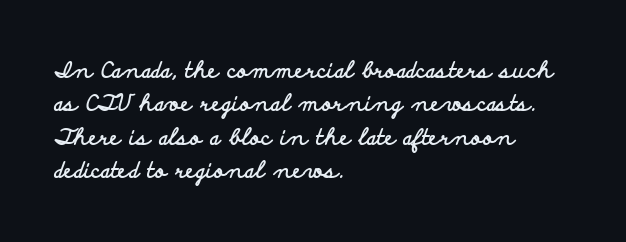
{"bold": "yes", "underline": "no", "align": "left", "line_spacing": "normal", "line_spacing_ratio": 1.52, "letter_spacing": "normal", "letter_spacing_em": 0.0, "glyph_px": 22}
